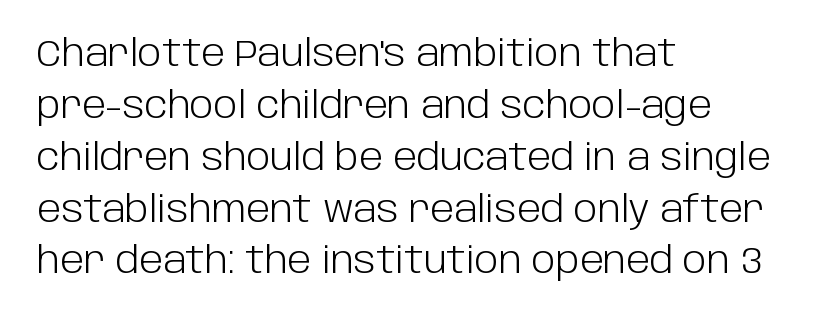
{"serif": "no", "italic": "no", "bold": "no", "weight": "light", "width": "normal", "stroke_contrast": "low", "x_height": "large", "monospaced": "no", "underline": "no", "align": "left", "line_spacing": "normal", "line_spacing_ratio": 1.44, "letter_spacing": "normal", "letter_spacing_em": 0.0, "glyph_px": 36}
